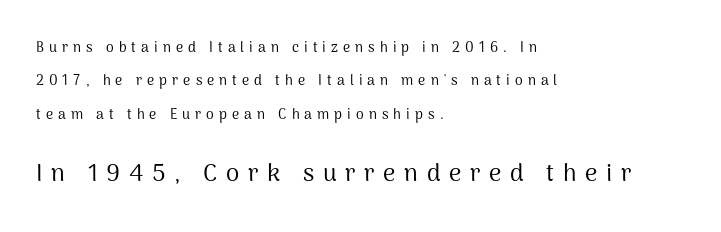
These two chunks differ in scale, with the bottom chunk taking the larger measure. Has an underline been added? It has not. The characters are drawn with everyday or finer stroke widths. Here the glyphs are tracked loosely, breaking word shapes into spaced letters.
